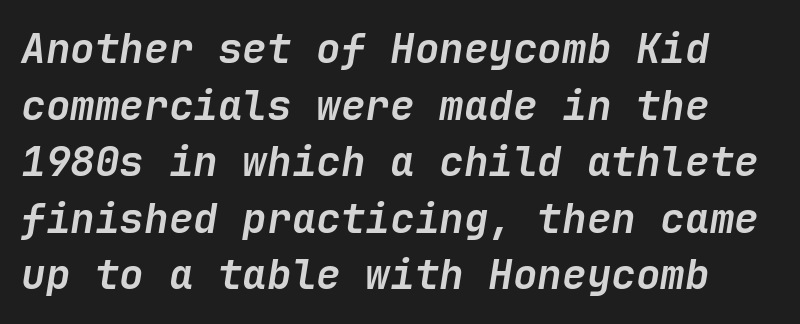
Chunky letters — that's bold for sure. A typesetter would mark this as italic. Tracking here is standard; glyphs follow each other at the usual distance. The space beneath each line is pristine and unruled.
